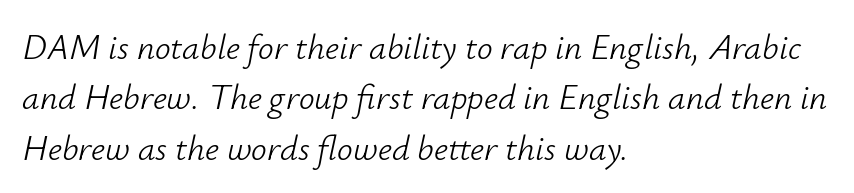
Type without underlining. Spacing verdict: proportional, widths tailored to each character. If you measured baseline to baseline, you'd find a middling distance. The weight tops out at a normal text grade. The glyphs look as if they've been sheared to an angle.
